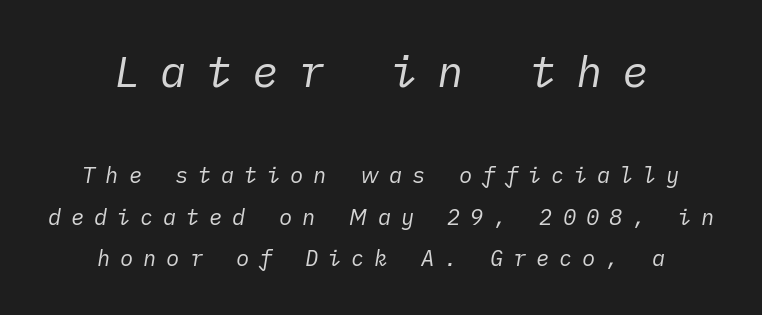
{"italic": "yes", "lean": "right", "slant_degrees": 10, "bold": "no", "weight": "regular", "width": "normal", "stroke_contrast": "low", "x_height": "medium", "underline": "no", "align": "center", "line_spacing": "loose", "line_spacing_ratio": 1.9, "letter_spacing": "wide", "letter_spacing_em": 0.45, "larger_block": "first", "size_ratio": 2.0, "glyph_px": 44}
